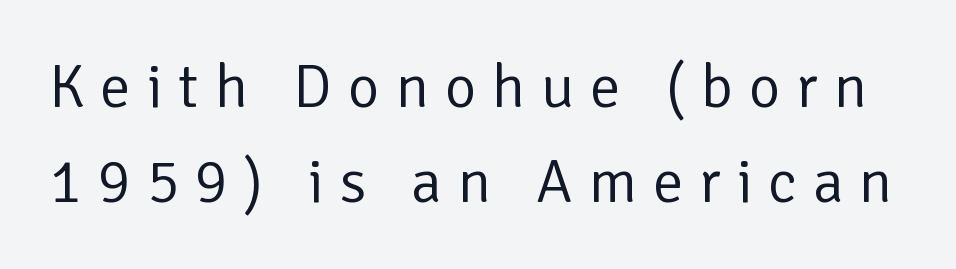
The image shows 61 px regular-weight sans-serif type, upright; set normal line spacing (1.55x), unusually wide letter spacing (+0.26 em), not underlined; low stroke contrast and a medium x-height.
